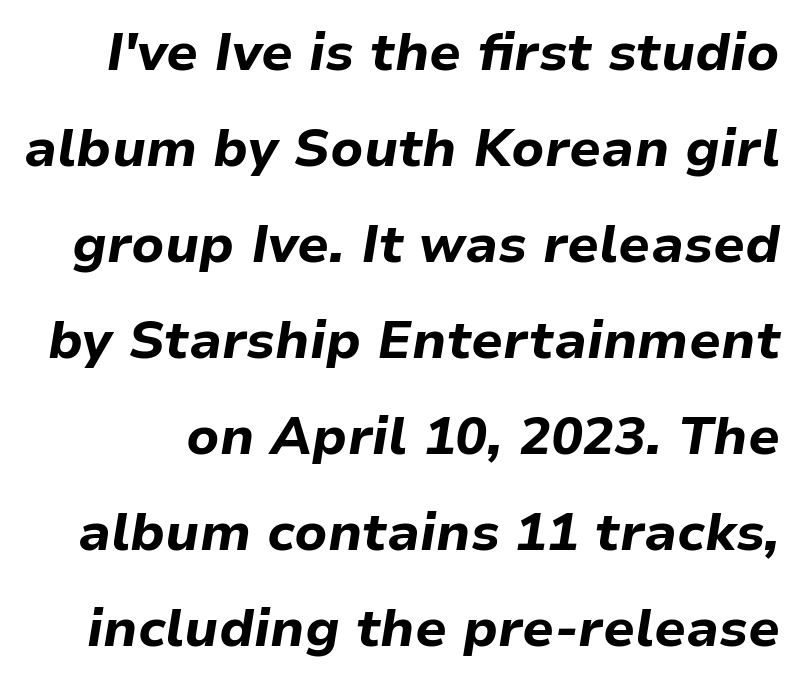
The image shows 53 px bold type, italic (leaning right); set line spacing 1.81x, normal letter spacing, not underlined; low stroke contrast and a medium x-height.
